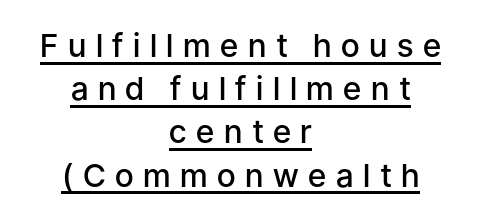
The image shows 32 px semibold sans-serif type, upright; set centered, normal line spacing (1.35x), unusually wide letter spacing (+0.3 em), underlined; low stroke contrast and a medium x-height.
